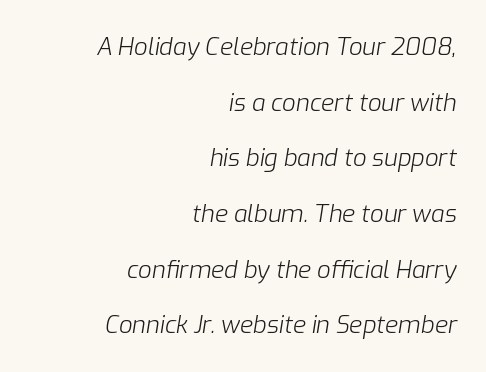
{"italic": "yes", "lean": "right", "slant_degrees": 9, "bold": "no", "underline": "no", "align": "right", "line_spacing": "loose", "line_spacing_ratio": 2.32, "letter_spacing": "normal", "letter_spacing_em": 0.0, "glyph_px": 24}
